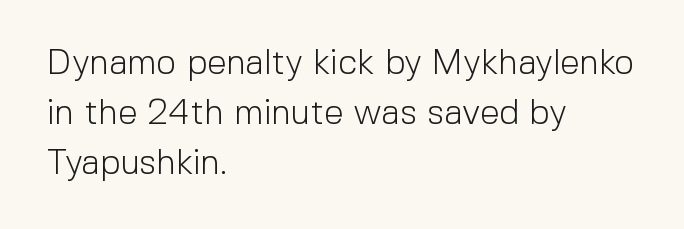
A typesetter would call this proportional, since set widths differ per character. This is roman type, the default non-slanted kind. Baseline-to-baseline distance is the conventional proportion of letter height. Short and long lines alike share a common starting point at left. Nothing heavy about these letters — not bold at all.
